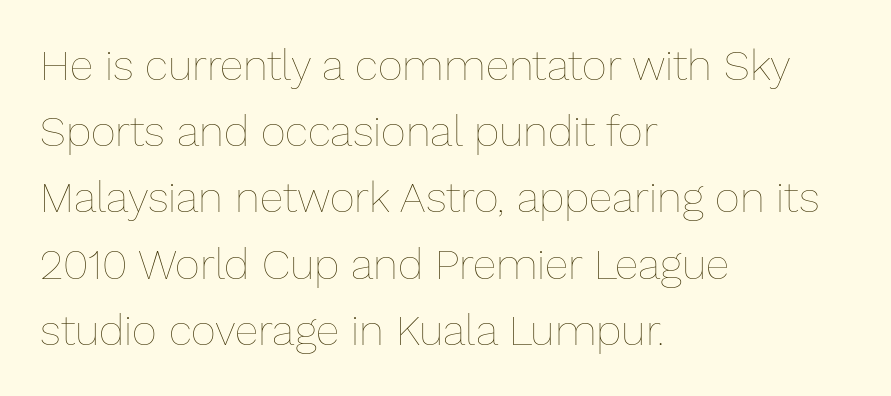
Summary of vertical rhythm: regular, with standard interline spacing. The specimen reads as upright at a glance. No word sits above an underline. The rag falls on the right side of this text block.
